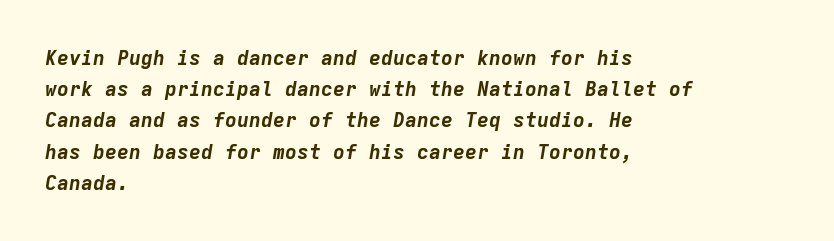
{"italic": "yes", "lean": "right", "slant_degrees": 9, "bold": "yes", "underline": "no", "align": "left", "line_spacing": "normal", "line_spacing_ratio": 1.56, "letter_spacing": "normal", "letter_spacing_em": 0.0, "glyph_px": 20}
